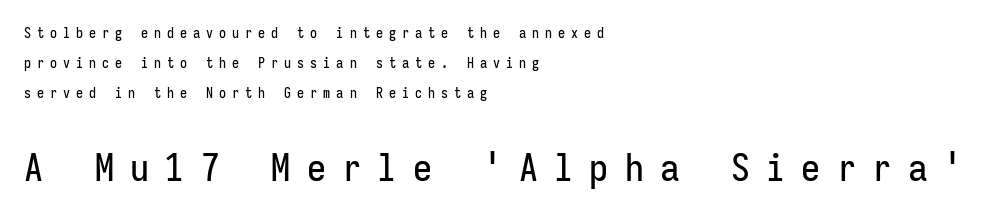
The image shows 38 px condensed sans-serif type, upright, monospaced; set left-aligned, loose line spacing (2.14x), unusually wide letter spacing (+0.43 em), not underlined; the second (bottom) block is 2.71x larger; low stroke contrast and a medium x-height.
